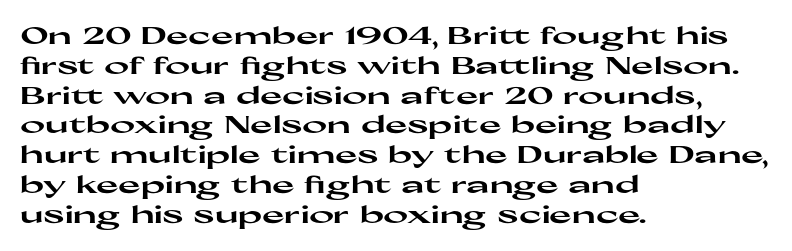
Every character sits straight up, as roman type does. This rendering uses left alignment, leaving the right contour irregular. Letters rest on an invisible, unmarked baseline. The passage shown has conventional tracking throughout. Pretty heavy lettering here — definitely bold.
